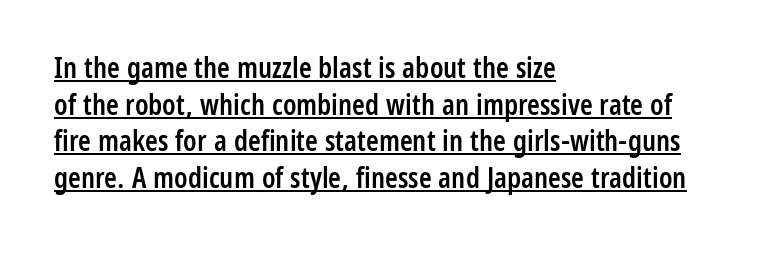
{"serif": "no", "italic": "no", "bold": "semi", "weight": "semibold", "width": "condensed", "stroke_contrast": "low", "x_height": "medium", "monospaced": "no", "underline": "yes", "align": "left", "line_spacing": "normal", "line_spacing_ratio": 1.26, "letter_spacing": "normal", "letter_spacing_em": 0.0, "glyph_px": 29}
